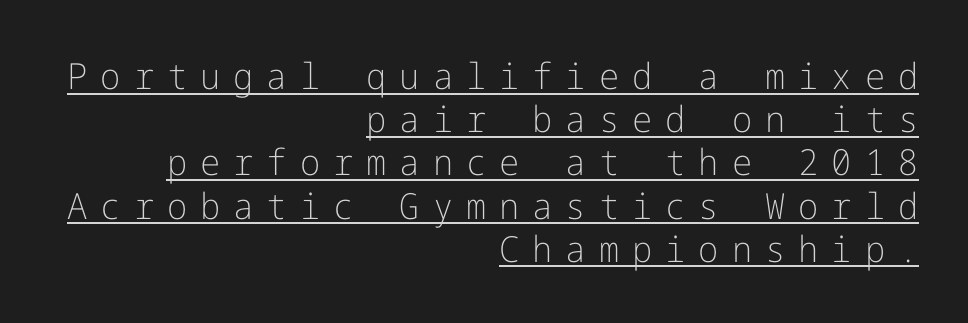
Posture: upright roman. Every word sits above its own underline. This sample is right-justified, so line beginnings fall wherever the words allow. Heft: none added — not bold.
